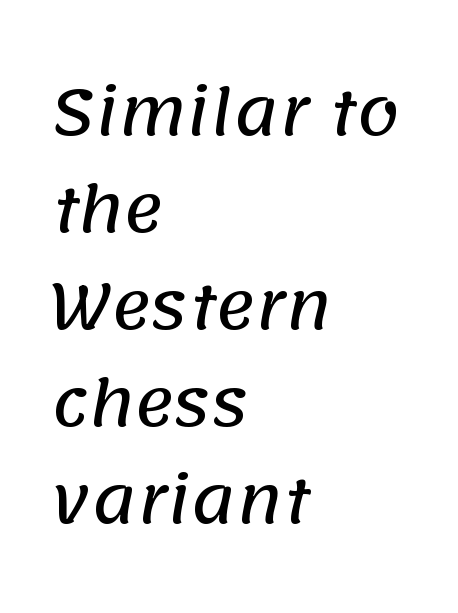
{"serif": "no", "width": "normal", "stroke_contrast": "low", "x_height": "large", "monospaced": "no", "underline": "no", "align": "left", "line_spacing": "normal", "line_spacing_ratio": 1.59, "letter_spacing": "normal", "letter_spacing_em": 0.0, "glyph_px": 61}
